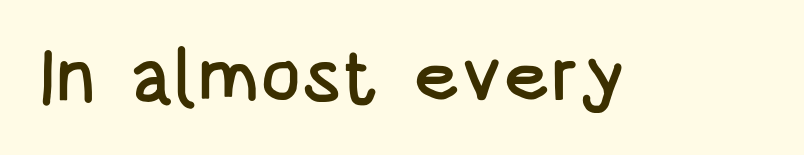
{"serif": "no", "italic": "no", "width": "condensed", "stroke_contrast": "low", "x_height": "large", "monospaced": "no", "underline": "no", "letter_spacing": "normal", "letter_spacing_em": 0.0, "glyph_px": 76}
